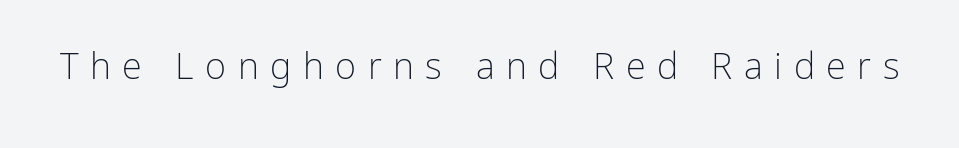
The image shows 36 px light sans-serif type, upright; set unusually wide letter spacing (+0.32 em), not underlined; low stroke contrast and a medium x-height.
